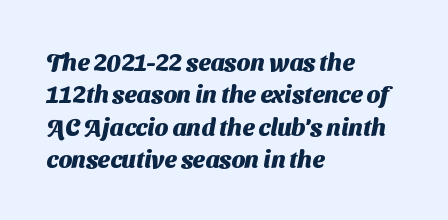
The image shows 24 px bold type; set left-aligned, normal line spacing (1.35x), normal letter spacing, not underlined.
